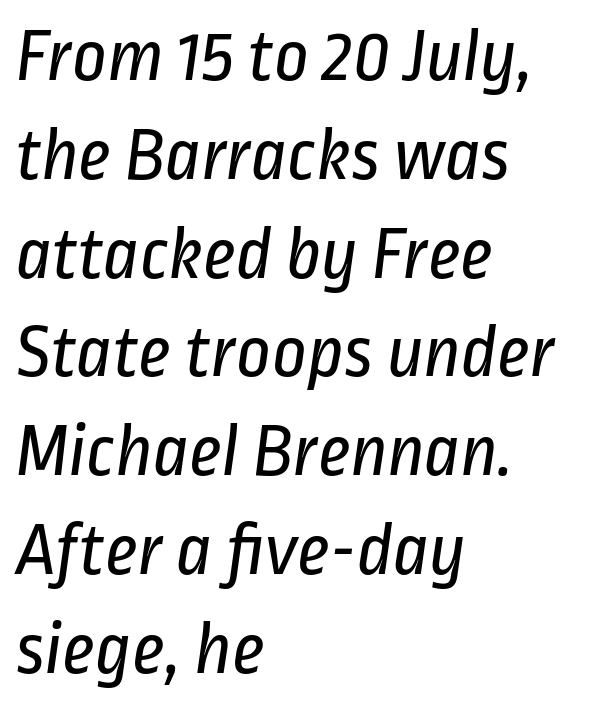
The image shows 76 px regular-weight, condensed sans-serif type; set left-aligned, normal line spacing (1.3x), normal letter spacing, not underlined; low stroke contrast and a medium x-height.
